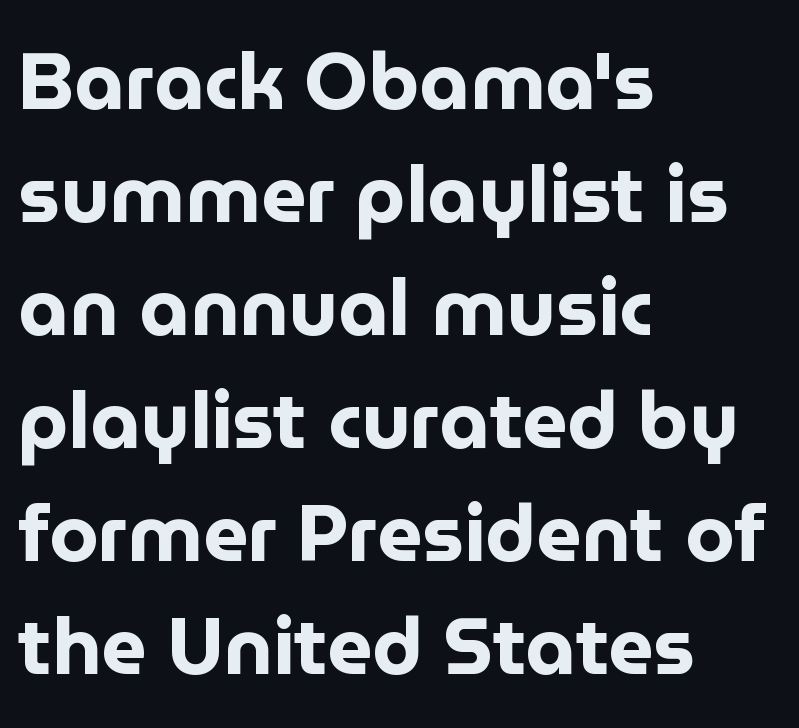
The image shows 79 px bold sans-serif type, upright; set left-aligned, normal line spacing (1.43x), normal letter spacing, not underlined; low stroke contrast and a medium x-height.
